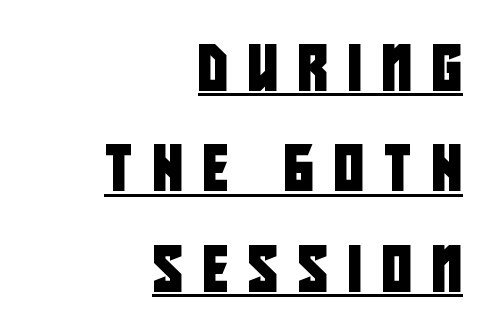
{"serif": "no", "width": "condensed", "stroke_contrast": "low", "x_height": "large", "monospaced": "no", "underline": "yes", "align": "right", "line_spacing": "loose", "line_spacing_ratio": 2.18, "letter_spacing": "wide", "letter_spacing_em": 0.44, "glyph_px": 46}
